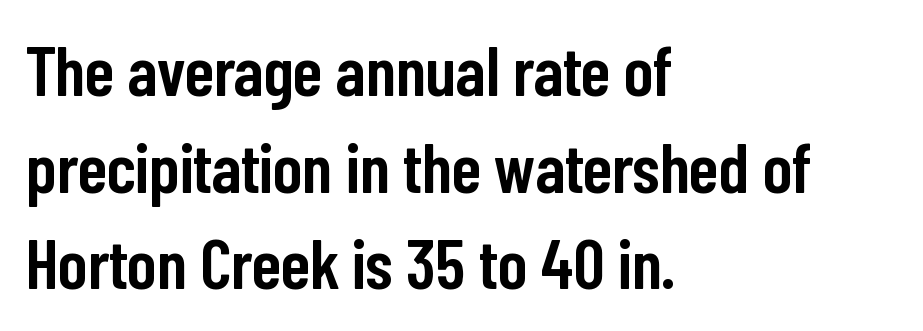
The image shows 70 px semibold, condensed sans-serif type, upright; set left-aligned, normal line spacing (1.38x), normal letter spacing, not underlined; low stroke contrast and a medium x-height.
